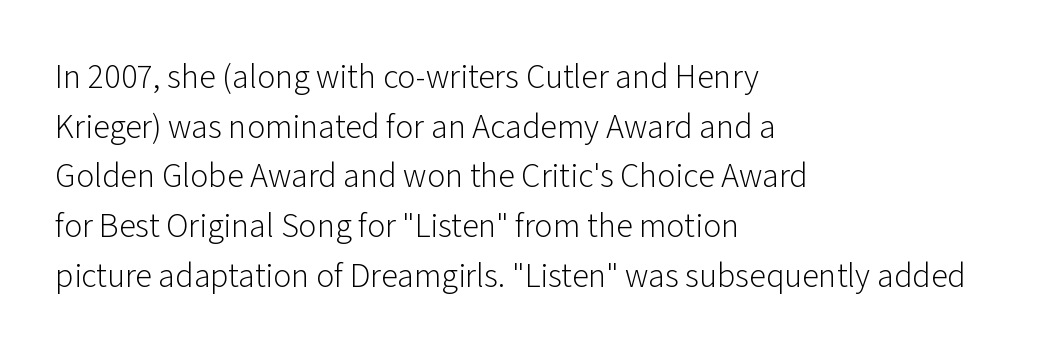
Q: Is the text bold? A: No.
Q: Is the text italic (slanted)? A: No, it is upright.
Q: Is the typeface a serif or a sans-serif typeface? A: Sans-serif.
Q: Is the text underlined? A: No.
Q: How is the paragraph aligned? A: Left-aligned.
Q: Is the spacing between letters normal or unusually wide? A: Normal.
Q: Is the spacing between lines tight, normal or loose? A: Normal.
Q: Width (condensed, normal, or wide)? A: Normal.
Q: Stroke contrast? A: Low.
Q: x-height? A: Medium.
Q: Monospaced? A: No.
